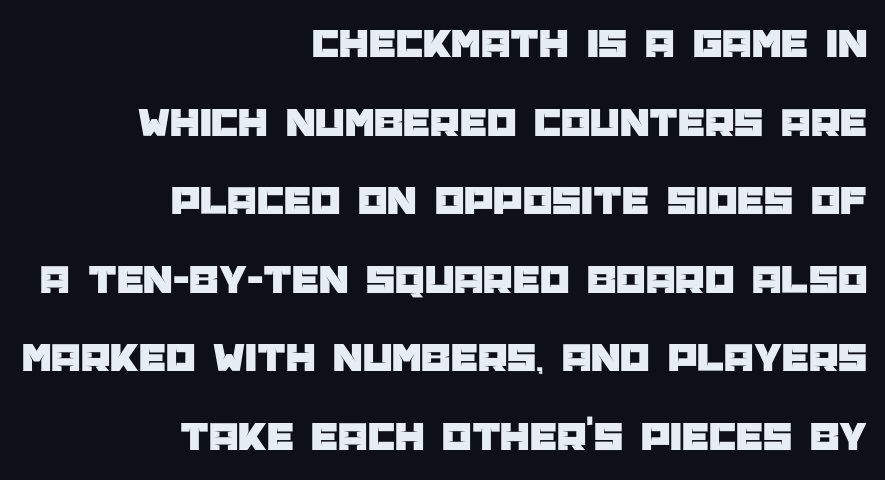
The image shows 42 px sans-serif type, upright; set right-aligned, line spacing 1.87x, normal letter spacing, not underlined; low stroke contrast and a large x-height.
